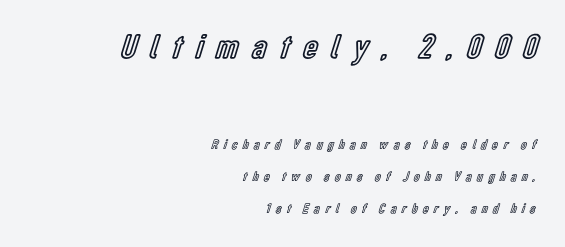
Q: Is the text italic (slanted)? A: Yes.
Q: Is the text underlined? A: No.
Q: How is the paragraph aligned? A: Right-aligned.
Q: Is the spacing between letters normal or unusually wide? A: Unusually wide.
Q: Is the spacing between lines tight, normal or loose? A: Loose.
Q: Which block of text is set in a larger size, the first (top) or the second (bottom)? A: The first (top) one.
Q: Width (condensed, normal, or wide)? A: Condensed.
Q: x-height? A: Medium.
Q: Monospaced? A: No.
